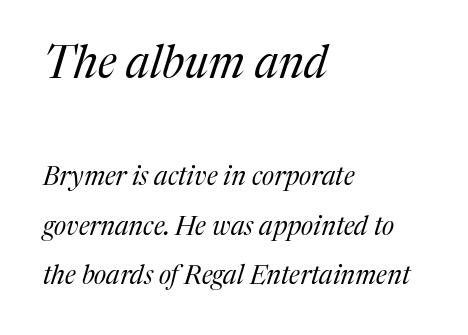
{"serif": "yes", "italic": "yes", "lean": "right", "slant_degrees": 17, "bold": "no", "weight": "regular", "width": "normal", "stroke_contrast": "medium", "x_height": "medium", "monospaced": "no", "underline": "no", "align": "left", "line_spacing": "loose", "line_spacing_ratio": 1.91, "letter_spacing": "normal", "letter_spacing_em": 0.0, "larger_block": "first", "size_ratio": 1.73, "glyph_px": 45}
